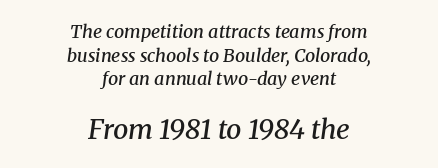
The image shows 27 px text type, italic (leaning right); set centered, normal line spacing (1.31x), normal letter spacing, not underlined; the second (bottom) block is 1.5x larger.
